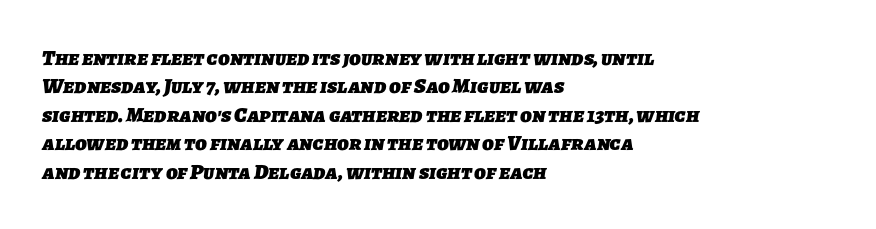
{"bold": "yes", "underline": "no", "align": "left", "line_spacing": "normal", "line_spacing_ratio": 1.29, "letter_spacing": "normal", "letter_spacing_em": 0.0, "glyph_px": 22}
